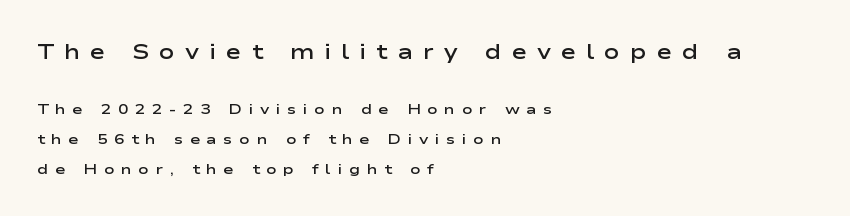
{"italic": "no", "bold": "semi", "underline": "no", "align": "left", "line_spacing": "loose", "line_spacing_ratio": 2.14, "letter_spacing": "wide", "letter_spacing_em": 0.47, "larger_block": "first", "size_ratio": 1.5, "glyph_px": 21}
